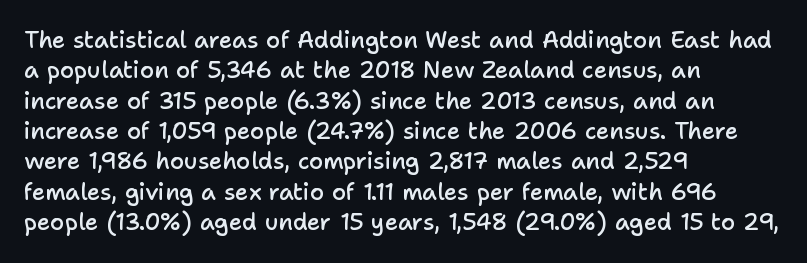
Q: Is the text bold? A: Semi-bold.
Q: Is the text italic (slanted)? A: No, it is upright.
Q: Is the text underlined? A: No.
Q: How is the paragraph aligned? A: Left-aligned.
Q: Is the spacing between letters normal or unusually wide? A: Normal.
Q: Is the spacing between lines tight, normal or loose? A: Normal.
